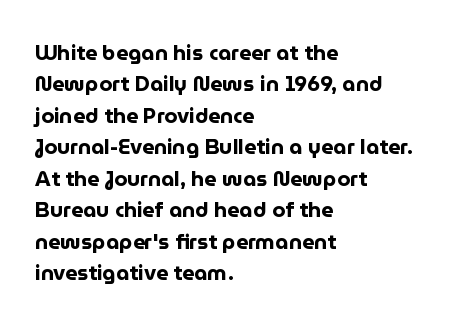
{"italic": "no", "bold": "yes", "underline": "no", "align": "left", "line_spacing": "normal", "line_spacing_ratio": 1.5, "letter_spacing": "normal", "letter_spacing_em": 0.0, "glyph_px": 21}
